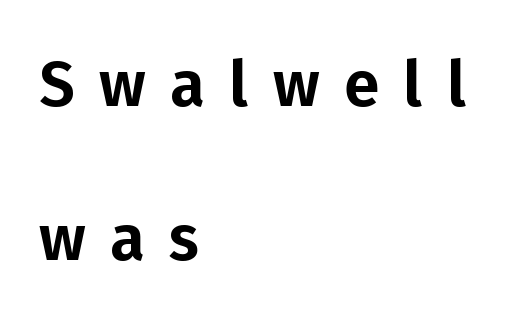
Q: Is the text italic (slanted)? A: No, it is upright.
Q: Is the typeface a serif or a sans-serif typeface? A: Sans-serif.
Q: Is the text underlined? A: No.
Q: How is the paragraph aligned? A: Left-aligned.
Q: Is the spacing between letters normal or unusually wide? A: Unusually wide.
Q: Is the spacing between lines tight, normal or loose? A: Loose.
Q: Width (condensed, normal, or wide)? A: Normal.
Q: Stroke contrast? A: Low.
Q: x-height? A: Medium.
Q: Monospaced? A: No.
